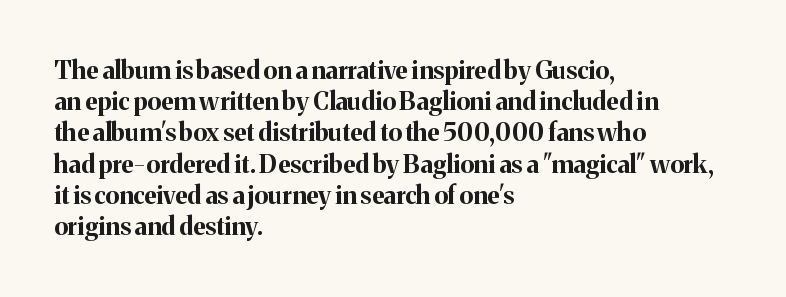
Caption: standard tracking, unaltered. Weight: bold. Line beginnings align vertically; line endings do not. The type sits square on the baseline with zero lean.
